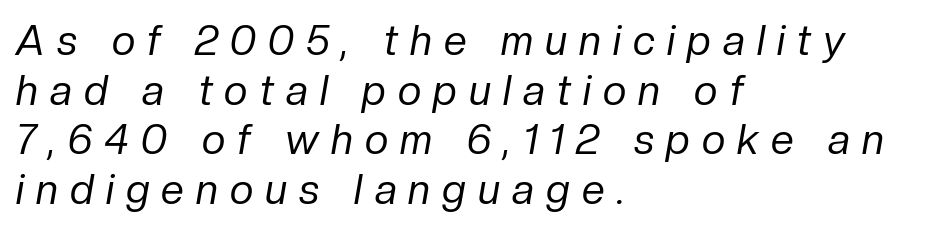
Q: Is the text bold? A: No.
Q: Is the text italic (slanted)? A: Yes, it leans right by about 10 degrees.
Q: Is the text underlined? A: No.
Q: How is the paragraph aligned? A: Left-aligned.
Q: Is the spacing between letters normal or unusually wide? A: Unusually wide.
Q: Width (condensed, normal, or wide)? A: Normal.
Q: Stroke contrast? A: Low.
Q: x-height? A: Medium.
Q: Monospaced? A: No.
